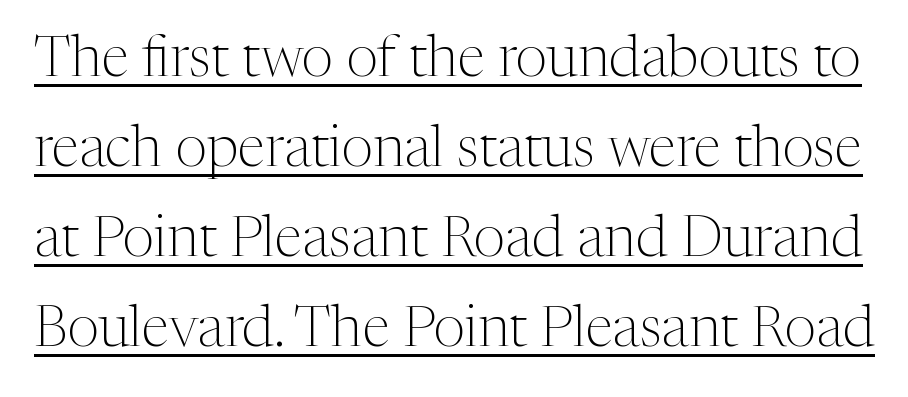
Q: Is the text bold? A: No.
Q: Is the text italic (slanted)? A: No, it is upright.
Q: Is the typeface a serif or a sans-serif typeface? A: Serif.
Q: Is the text underlined? A: Yes.
Q: Is the spacing between letters normal or unusually wide? A: Normal.
Q: Is the spacing between lines tight, normal or loose? A: Normal.
Q: Width (condensed, normal, or wide)? A: Normal.
Q: Stroke contrast? A: Medium.
Q: x-height? A: Medium.
Q: Monospaced? A: No.
